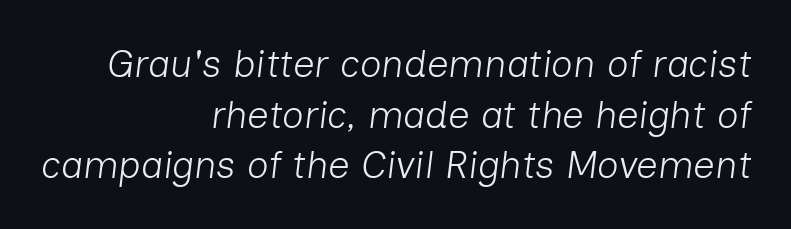
The image shows 38 px light type, italic (leaning right); set right-aligned, normal line spacing (1.33x), normal letter spacing, not underlined; low stroke contrast and a medium x-height.
